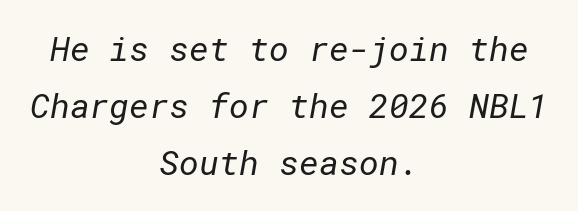
{"serif": "no", "bold": "no", "weight": "regular", "width": "normal", "stroke_contrast": "low", "x_height": "medium", "underline": "no", "align": "center", "line_spacing": "normal", "line_spacing_ratio": 1.68, "letter_spacing": "normal", "letter_spacing_em": 0.0, "glyph_px": 34}
